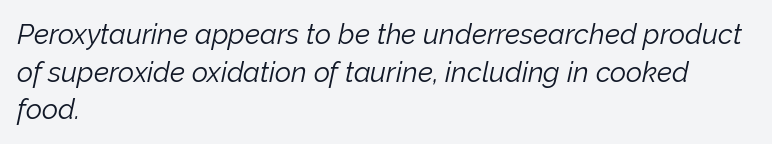
These lines are set flush left with a ragged right edge. Honestly, there is no underline to notice here at all. You could not count columns in this text — the font is proportionally spaced. Caption: standard tracking, unaltered. Weight: in the light-to-regular range.
